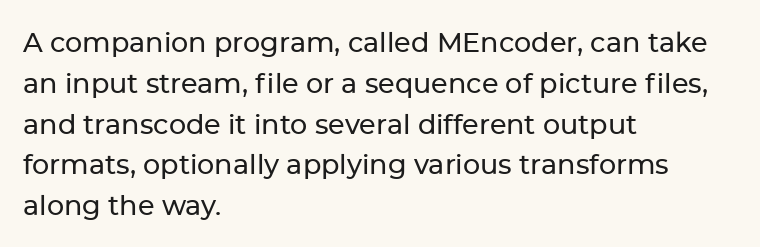
The typography opts for an upright posture over an oblique one. Descenders hang freely into open space. The rag falls on the right side of this text block. No extra tracking has been applied to these lines. Does the leading feel generous? No, just average.
